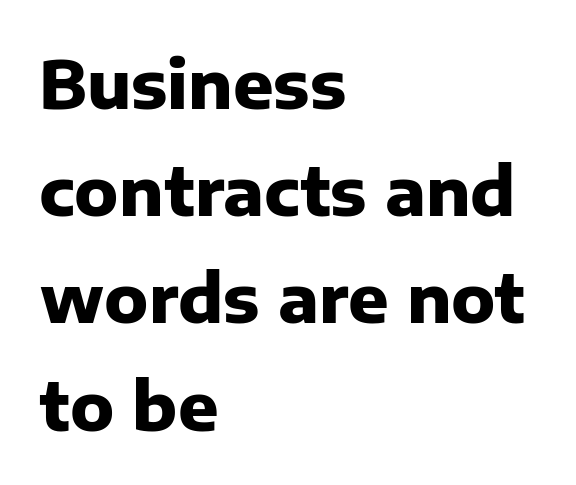
The image shows 67 px heavy sans-serif type, upright; set left-aligned, normal line spacing (1.6x), normal letter spacing, not underlined; low stroke contrast and a medium x-height.
